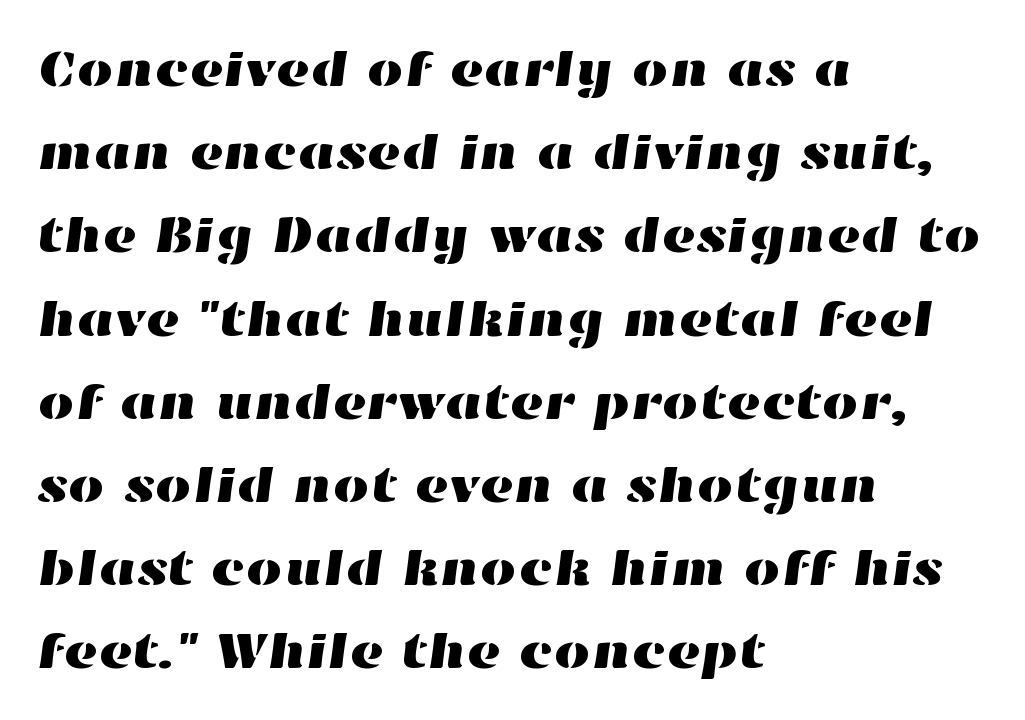
The image shows 52 px wide type; set left-aligned, normal line spacing (1.6x), normal letter spacing, not underlined; high stroke contrast and a medium x-height.
